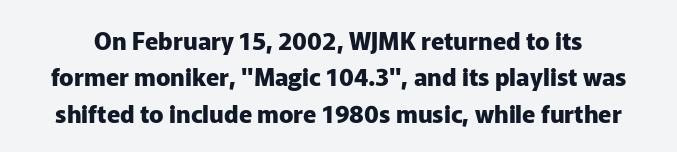
{"italic": "no", "bold": "yes", "underline": "no", "line_spacing": "normal", "line_spacing_ratio": 1.52, "letter_spacing": "normal", "letter_spacing_em": 0.0, "glyph_px": 24}
